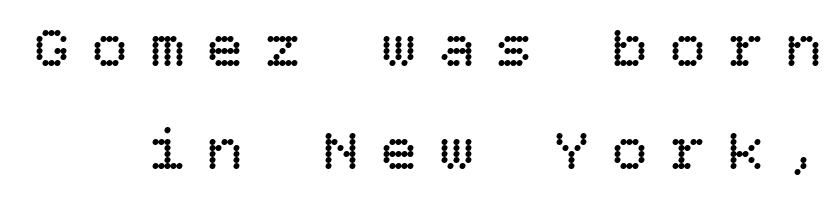
{"italic": "no", "bold": "no", "weight": "regular", "width": "normal", "stroke_contrast": "low", "x_height": "large", "underline": "no", "line_spacing_ratio": 1.75, "letter_spacing": "wide", "letter_spacing_em": 0.38, "glyph_px": 59}
